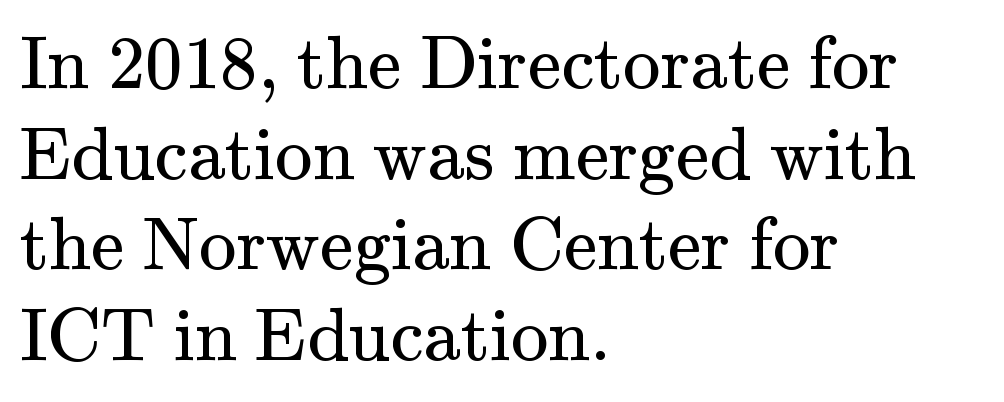
Summary of weight: not heavy and not bold. Visually the block forms a straight wall on the left and a jagged coastline on the right. The rendering uses natural spacing where letterforms have individual widths. The horizontal fit of the characters is conventional and even. Quick note: underline off. You can tell from the footed stems that serif type was used.
